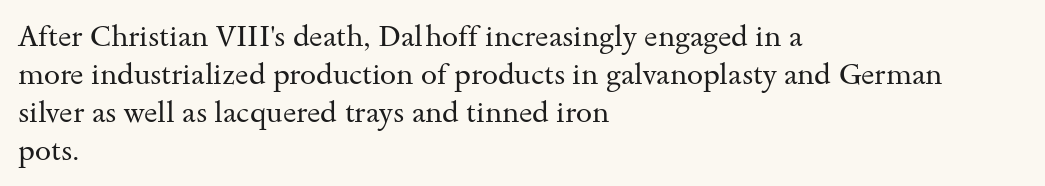
{"serif": "yes", "italic": "no", "bold": "no", "weight": "regular", "width": "wide", "stroke_contrast": "medium", "x_height": "small", "monospaced": "no", "underline": "no", "align": "left", "line_spacing": "normal", "line_spacing_ratio": 1.31, "letter_spacing": "normal", "letter_spacing_em": 0.0, "glyph_px": 29}
